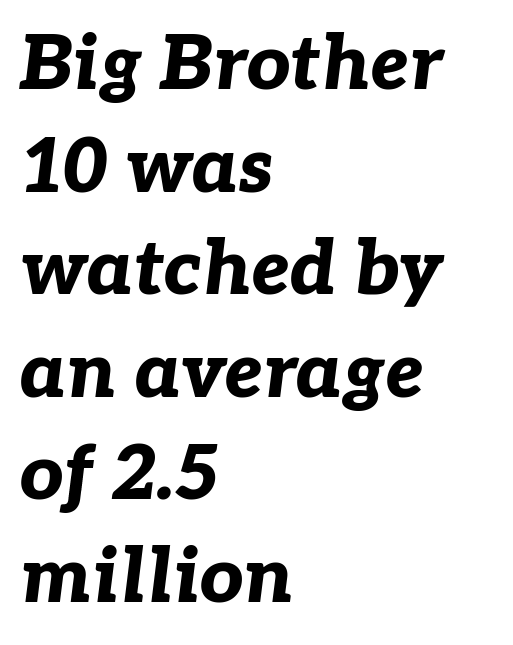
Q: Is the text bold? A: Yes.
Q: Is the text italic (slanted)? A: Yes, it leans right by about 7 degrees.
Q: Is the text underlined? A: No.
Q: How is the paragraph aligned? A: Left-aligned.
Q: Is the spacing between letters normal or unusually wide? A: Normal.
Q: Is the spacing between lines tight, normal or loose? A: Normal.
Q: Width (condensed, normal, or wide)? A: Normal.
Q: Stroke contrast? A: Low.
Q: x-height? A: Medium.
Q: Monospaced? A: No.
